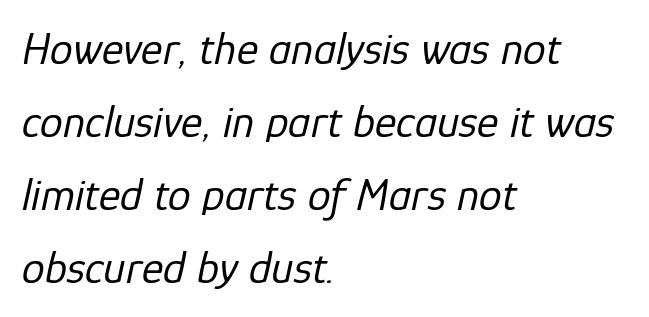
The image shows 46 px regular-weight type, italic (leaning right); set left-aligned, normal line spacing (1.59x), normal letter spacing, not underlined; low stroke contrast and a medium x-height.
